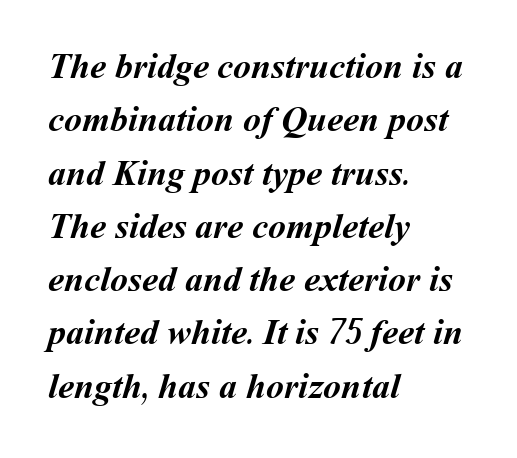
The image shows 36 px semibold type; set left-aligned, normal line spacing (1.48x), normal letter spacing, not underlined; medium stroke contrast and a medium x-height.
